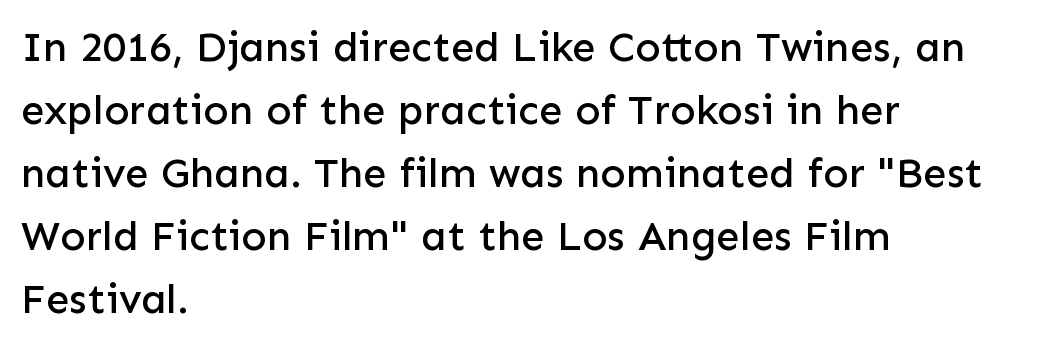
The image shows 42 px sans-serif type, upright; set left-aligned, normal line spacing (1.5x), normal letter spacing, not underlined; low stroke contrast and a medium x-height.
